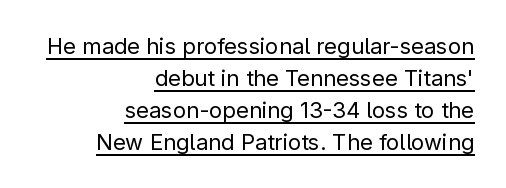
The image shows 22 px text type, upright; set right-aligned, normal line spacing (1.45x), normal letter spacing, underlined.
